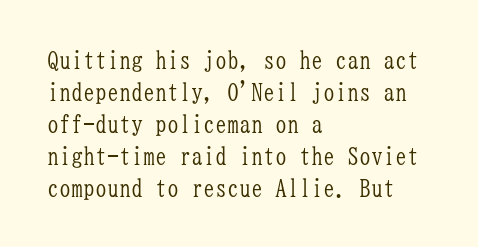
A bare baseline throughout the passage. Does the lettering tilt? It doesn't — this is upright. Leftover space on each line is placed entirely after the last word. Regarding leading, the lines here are spaced in the standard way. Inter-character spacing is left at the font's built-in metrics. Compared with a typical body face, this is equally light or lighter still.
